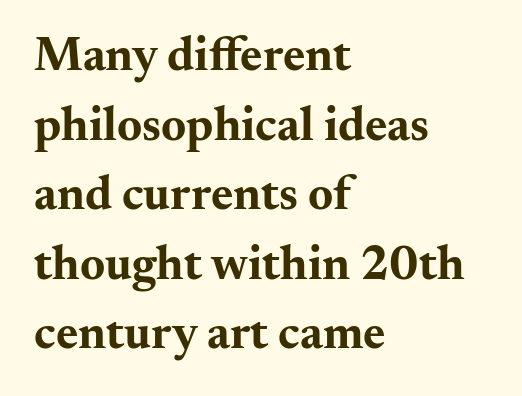
Q: Is the text bold? A: Yes.
Q: Is the text italic (slanted)? A: No, it is upright.
Q: Is the typeface a serif or a sans-serif typeface? A: Serif.
Q: Is the text underlined? A: No.
Q: How is the paragraph aligned? A: Left-aligned.
Q: Is the spacing between letters normal or unusually wide? A: Normal.
Q: Is the spacing between lines tight, normal or loose? A: Normal.
Q: Width (condensed, normal, or wide)? A: Wide.
Q: Stroke contrast? A: Medium.
Q: x-height? A: Small.
Q: Monospaced? A: No.
